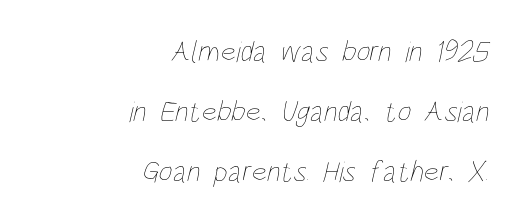
Weight: regular or lighter. Underlining? Definitely not there. Caption: standard tracking, unaltered. These lines are set flush right with a ragged left edge. The space between consecutive lines is lavish. The face used here is proportionally spaced, like ordinary book or web type.
